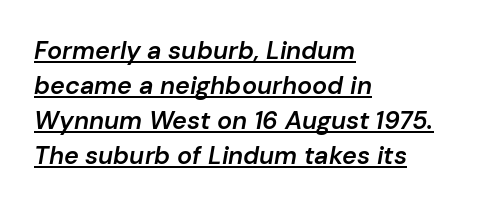
Q: Is the text bold? A: Semi-bold.
Q: Is the text italic (slanted)? A: Yes, it leans right by about 10 degrees.
Q: Is the text underlined? A: Yes.
Q: How is the paragraph aligned? A: Left-aligned.
Q: Is the spacing between letters normal or unusually wide? A: Normal.
Q: Is the spacing between lines tight, normal or loose? A: Normal.
